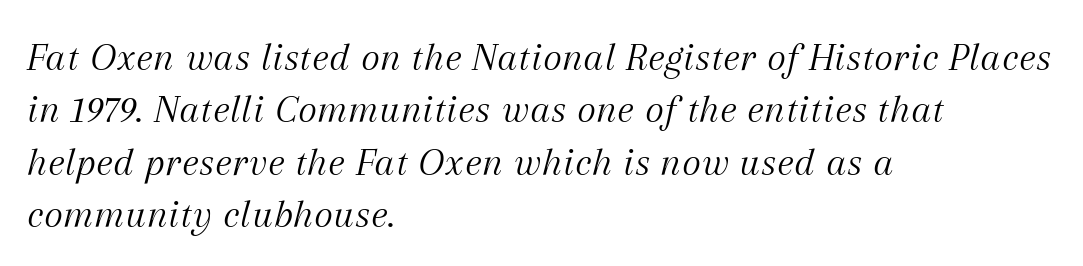
Q: Is the text bold? A: No.
Q: Is the text italic (slanted)? A: Yes, it leans right by about 12 degrees.
Q: Is the typeface a serif or a sans-serif typeface? A: Serif.
Q: Is the text underlined? A: No.
Q: How is the paragraph aligned? A: Left-aligned.
Q: Is the spacing between letters normal or unusually wide? A: Normal.
Q: Is the spacing between lines tight, normal or loose? A: Normal.
Q: Width (condensed, normal, or wide)? A: Normal.
Q: Stroke contrast? A: Medium.
Q: x-height? A: Medium.
Q: Monospaced? A: No.
